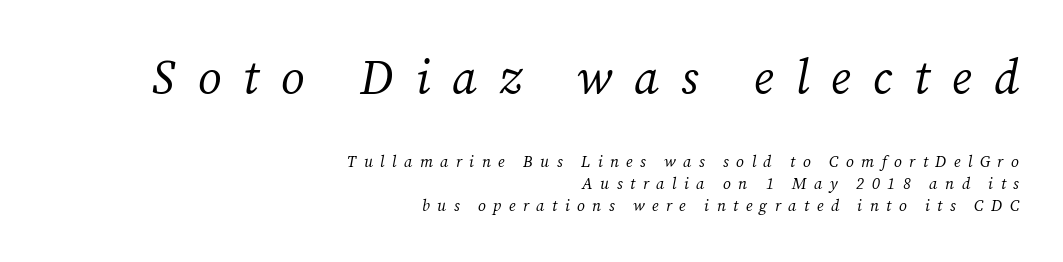
Q: Is the text bold? A: No.
Q: Is the text italic (slanted)? A: Yes, it leans right by about 12 degrees.
Q: Is the typeface a serif or a sans-serif typeface? A: Serif.
Q: Is the text underlined? A: No.
Q: How is the paragraph aligned? A: Right-aligned.
Q: Is the spacing between letters normal or unusually wide? A: Unusually wide.
Q: Is the spacing between lines tight, normal or loose? A: Normal.
Q: Which block of text is set in a larger size, the first (top) or the second (bottom)? A: The first (top) one.
Q: Width (condensed, normal, or wide)? A: Normal.
Q: Stroke contrast? A: Medium.
Q: x-height? A: Medium.
Q: Monospaced? A: No.
